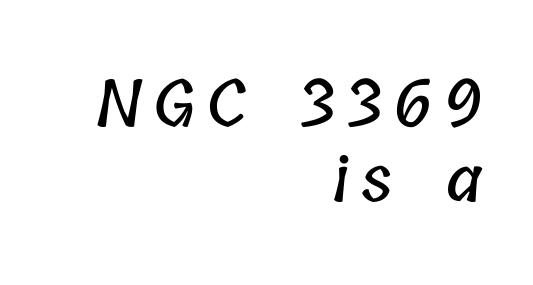
{"width": "condensed", "stroke_contrast": "low", "x_height": "medium", "monospaced": "no", "underline": "no", "align": "right", "line_spacing": "tight", "line_spacing_ratio": 1.15, "glyph_px": 65}
